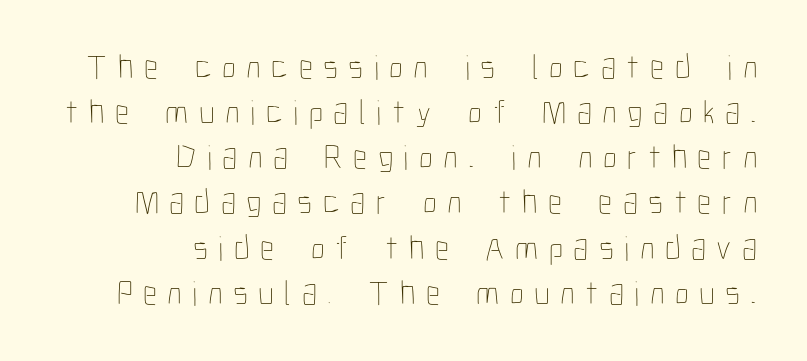
Q: Is the text bold? A: No.
Q: Is the text italic (slanted)? A: No, it is upright.
Q: Is the text underlined? A: No.
Q: How is the paragraph aligned? A: Right-aligned.
Q: Is the spacing between letters normal or unusually wide? A: Unusually wide.
Q: Is the spacing between lines tight, normal or loose? A: Normal.
Q: Width (condensed, normal, or wide)? A: Condensed.
Q: Stroke contrast? A: Low.
Q: x-height? A: Medium.
Q: Monospaced? A: No.
